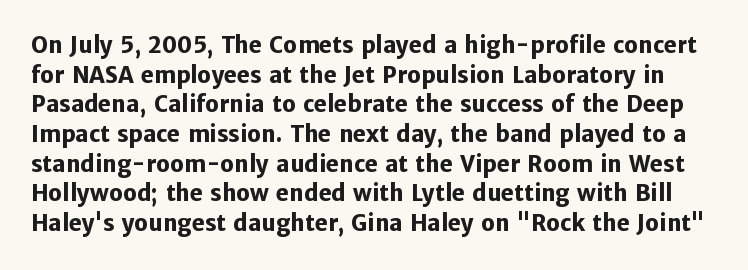
The words here are not underlined. Ordinary non-slanted type is in use. Caption: standard tracking, unaltered. A dark, heavy texture on the line: the type is bold.
